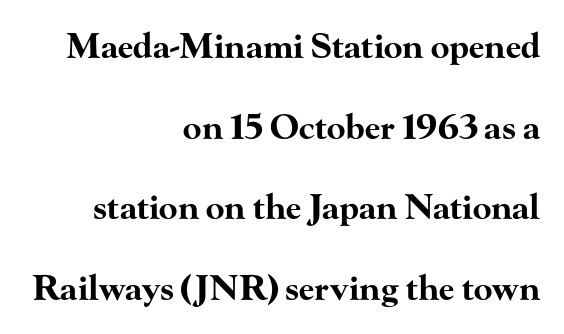
{"serif": "yes", "italic": "no", "bold": "yes", "weight": "bold", "width": "wide", "stroke_contrast": "high", "x_height": "small", "monospaced": "no", "underline": "no", "align": "right", "line_spacing": "loose", "line_spacing_ratio": 2.37, "letter_spacing": "normal", "letter_spacing_em": 0.0, "glyph_px": 34}
